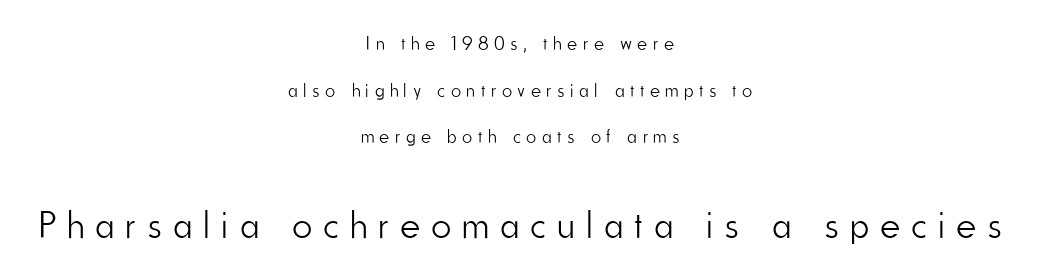
The image shows 38 px light, condensed sans-serif type, upright; set centered, loose line spacing (2.45x), unusually wide letter spacing (+0.31 em), not underlined; the second (bottom) block is 2.0x larger; low stroke contrast and a small x-height.
